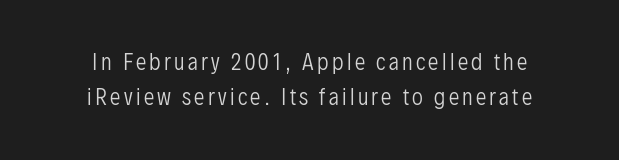
Unbolded letterforms with no extra heft. Letters rest on an invisible, unmarked baseline. The font's upright variant was chosen for this text. The designer left line spacing at the default.
